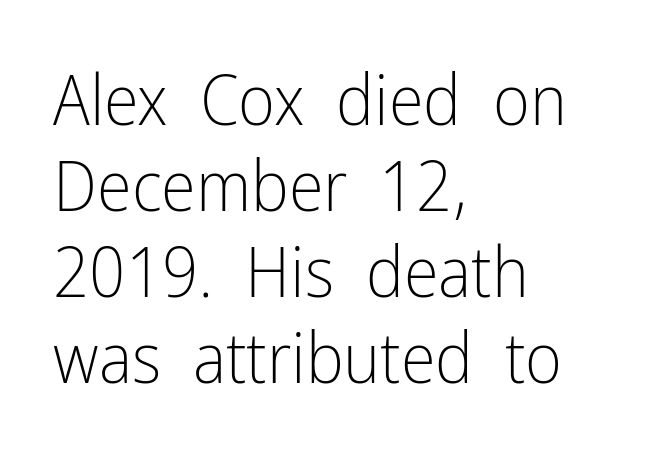
The image shows 71 px light, condensed sans-serif type, upright; set left-aligned, line spacing 1.21x, normal letter spacing, not underlined; low stroke contrast and a medium x-height.
